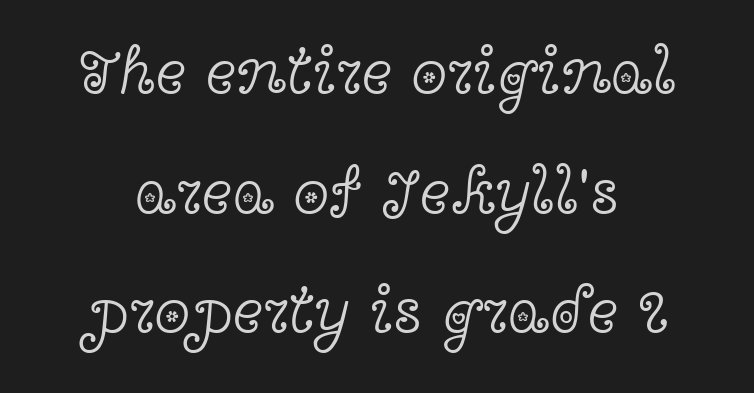
Q: Is the text bold? A: No.
Q: Is the text italic (slanted)? A: No, it is upright.
Q: Is the typeface a serif or a sans-serif typeface? A: Serif.
Q: Is the text underlined? A: No.
Q: Is the spacing between letters normal or unusually wide? A: Normal.
Q: Width (condensed, normal, or wide)? A: Wide.
Q: x-height? A: Medium.
Q: Monospaced? A: No.
